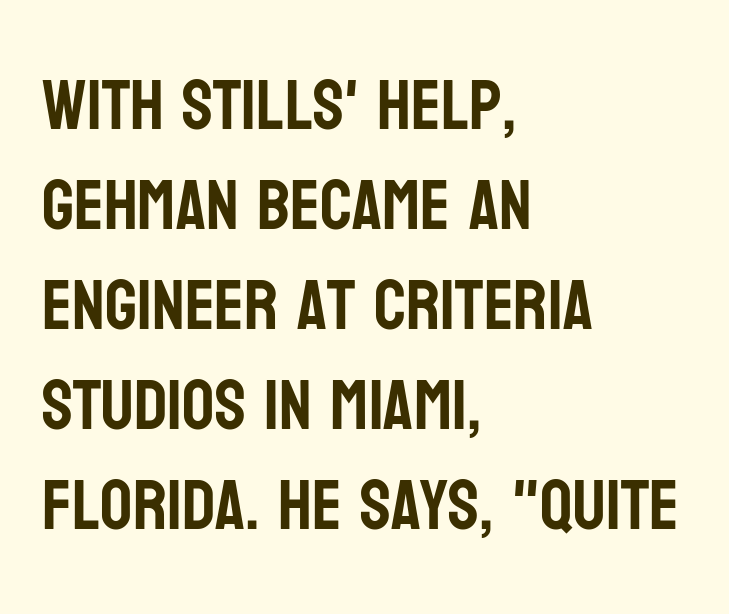
Quick note: interline space is typical. Line beginnings align vertically; line endings do not. Vertical strokes here are truly vertical. Rule under the text: the space is simply empty. The rendering uses natural spacing where letterforms have individual widths. Compared with typical body copy, the letter spacing here is the same.
